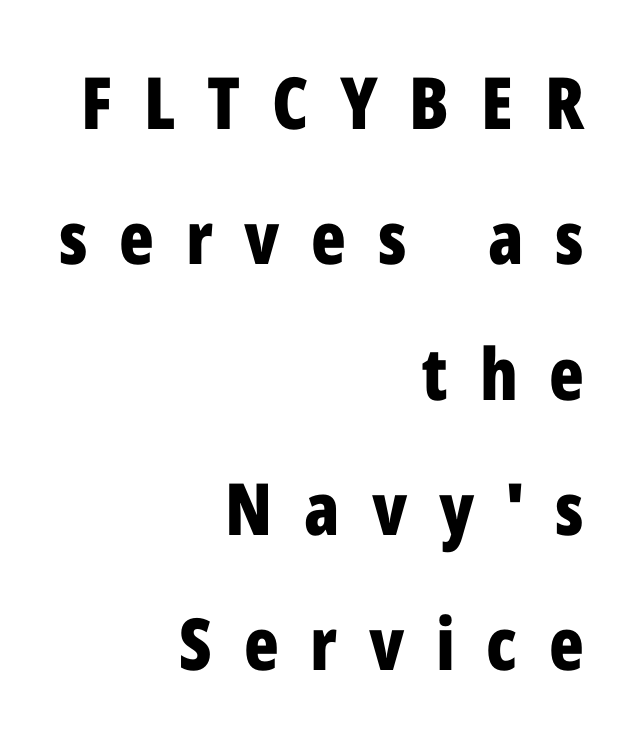
The specimen omits any rule beneath the text block's lines. Each glyph is drawn with heavy, bold strokes. This sample has the flowing, uneven cadence of proportional lettering. The designer went with a sans here, leaving each stem footless.
